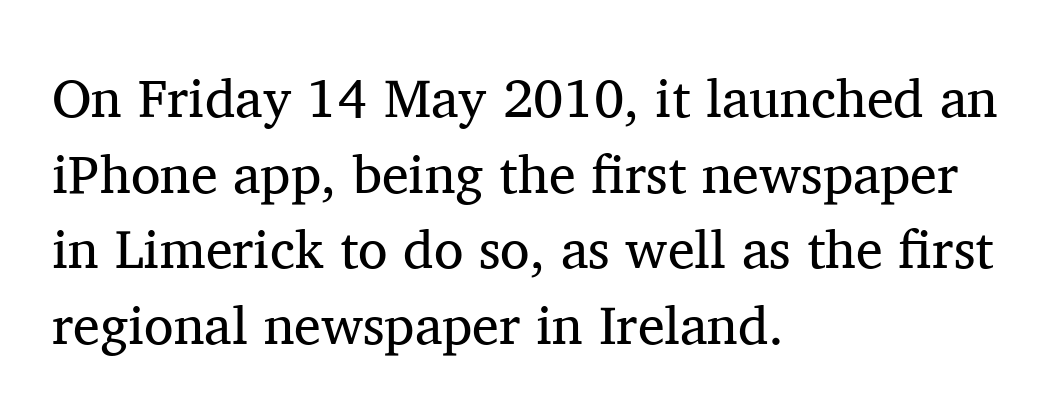
Q: Is the text bold? A: No.
Q: Is the text italic (slanted)? A: No, it is upright.
Q: Is the typeface a serif or a sans-serif typeface? A: Serif.
Q: Is the text underlined? A: No.
Q: How is the paragraph aligned? A: Left-aligned.
Q: Is the spacing between letters normal or unusually wide? A: Normal.
Q: Is the spacing between lines tight, normal or loose? A: Normal.
Q: Width (condensed, normal, or wide)? A: Normal.
Q: Stroke contrast? A: Medium.
Q: x-height? A: Medium.
Q: Monospaced? A: No.
